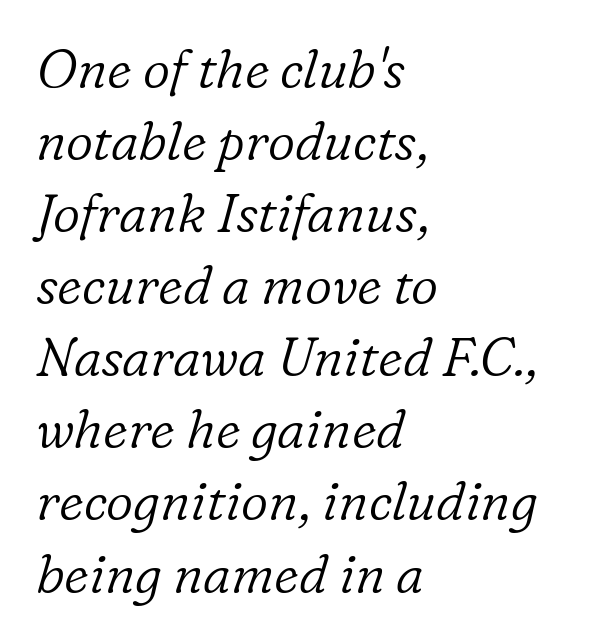
Q: Is the text bold? A: No.
Q: Is the text italic (slanted)? A: Yes, it leans right by about 16 degrees.
Q: Is the typeface a serif or a sans-serif typeface? A: Serif.
Q: Is the text underlined? A: No.
Q: How is the paragraph aligned? A: Left-aligned.
Q: Is the spacing between letters normal or unusually wide? A: Normal.
Q: Is the spacing between lines tight, normal or loose? A: Normal.
Q: Width (condensed, normal, or wide)? A: Normal.
Q: Stroke contrast? A: Low.
Q: x-height? A: Medium.
Q: Monospaced? A: No.
